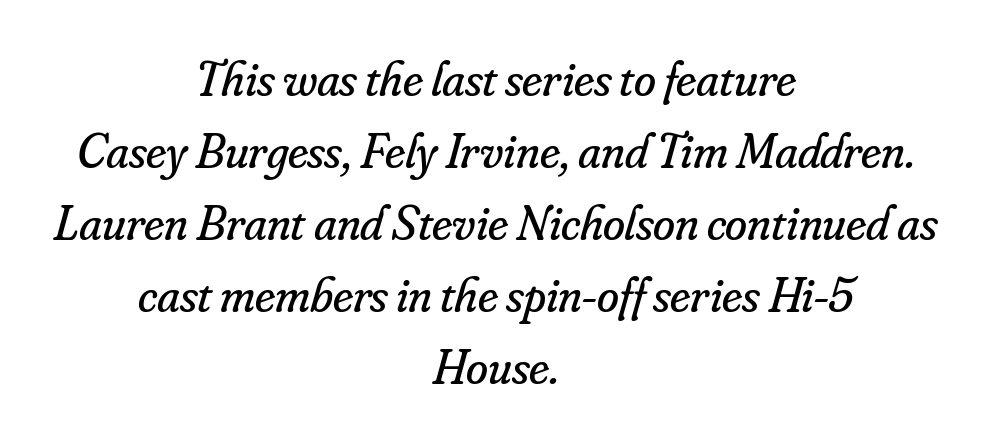
The characters are drawn with everyday or finer stroke widths. The rag falls on both sides of this text block equally. The lines sit at an ordinary, default distance from one another. The letters are slanted; this is an italic face.
